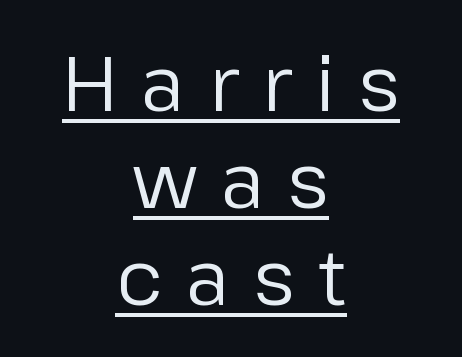
Q: Is the text bold? A: No.
Q: Is the text italic (slanted)? A: No, it is upright.
Q: Is the typeface a serif or a sans-serif typeface? A: Sans-serif.
Q: Is the text underlined? A: Yes.
Q: How is the paragraph aligned? A: Centered.
Q: Is the spacing between letters normal or unusually wide? A: Unusually wide.
Q: Is the spacing between lines tight, normal or loose? A: Normal.
Q: Width (condensed, normal, or wide)? A: Normal.
Q: Stroke contrast? A: Low.
Q: x-height? A: Medium.
Q: Monospaced? A: No.
